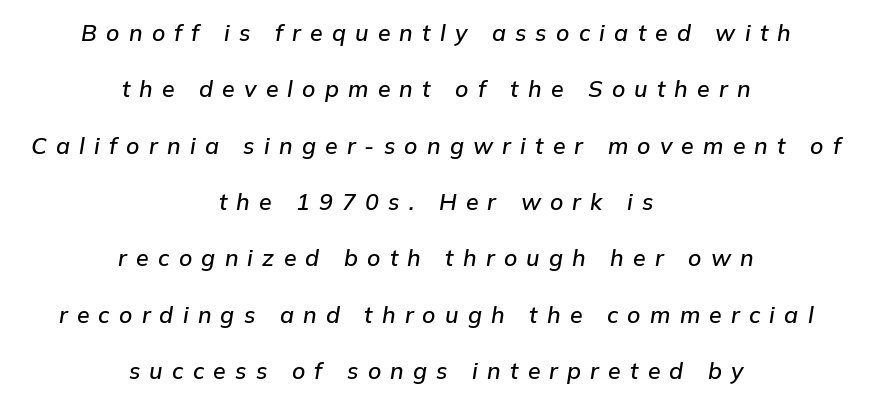
The image shows 23 px text type, italic (leaning right); set centered, loose line spacing (2.45x), unusually wide letter spacing (+0.4 em), not underlined.
